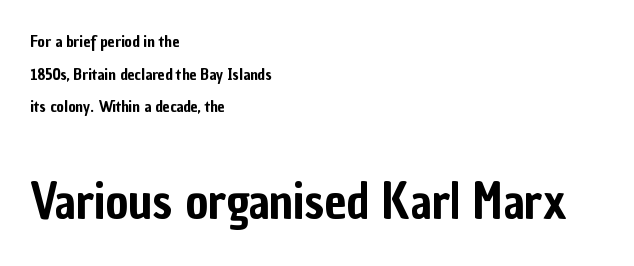
Q: Is the text italic (slanted)? A: No, it is upright.
Q: Is the typeface a serif or a sans-serif typeface? A: Sans-serif.
Q: Is the text underlined? A: No.
Q: How is the paragraph aligned? A: Left-aligned.
Q: Is the spacing between letters normal or unusually wide? A: Normal.
Q: Is the spacing between lines tight, normal or loose? A: Loose.
Q: Which block of text is set in a larger size, the first (top) or the second (bottom)? A: The second (bottom) one.
Q: Width (condensed, normal, or wide)? A: Condensed.
Q: Stroke contrast? A: Low.
Q: x-height? A: Medium.
Q: Monospaced? A: No.
